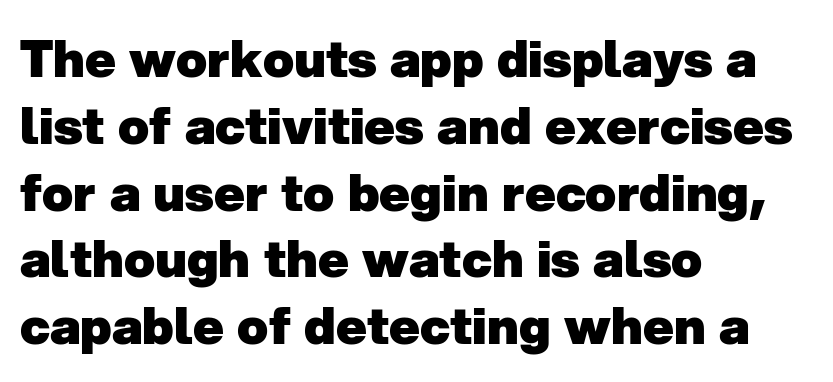
{"serif": "no", "bold": "yes", "weight": "heavy", "width": "normal", "stroke_contrast": "low", "x_height": "medium", "monospaced": "no", "underline": "no", "align": "left", "line_spacing": "normal", "line_spacing_ratio": 1.31, "letter_spacing": "normal", "letter_spacing_em": 0.0, "glyph_px": 51}
